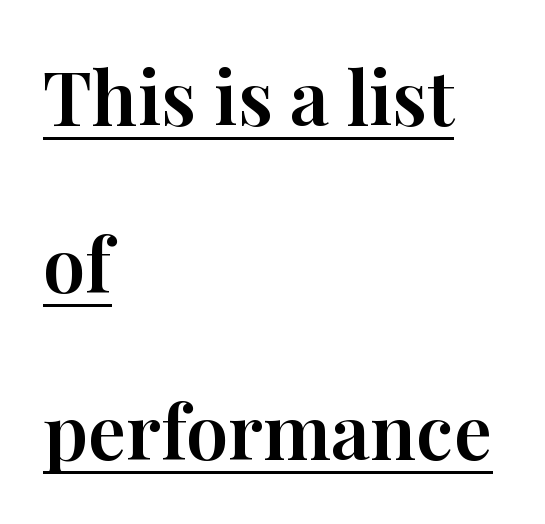
{"serif": "yes", "italic": "no", "width": "normal", "stroke_contrast": "high", "x_height": "medium", "monospaced": "no", "underline": "yes", "align": "left", "line_spacing": "loose", "line_spacing_ratio": 2.2, "letter_spacing": "normal", "letter_spacing_em": 0.0, "glyph_px": 76}
